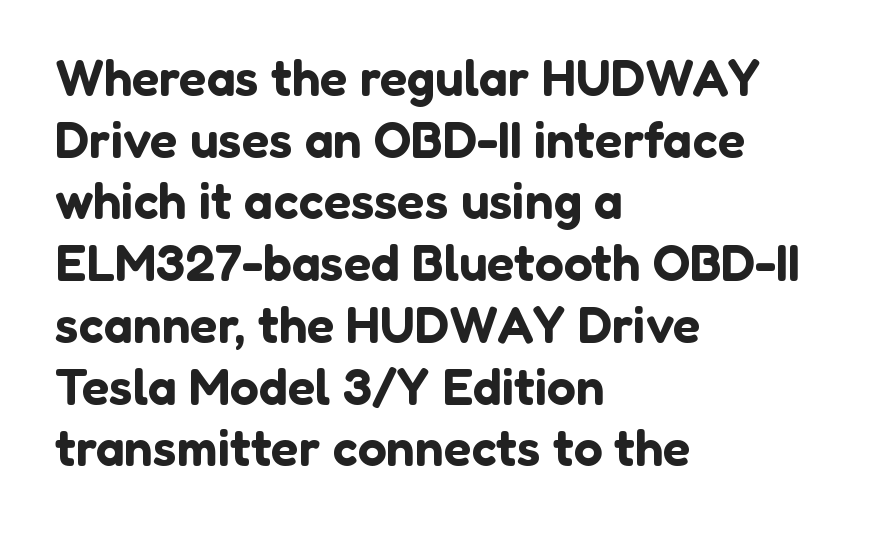
The image shows 51 px sans-serif type, upright; set left-aligned, line spacing 1.21x, normal letter spacing, not underlined; low stroke contrast and a medium x-height.
